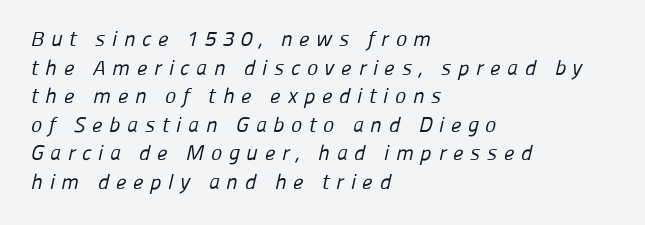
Q: Is the text bold? A: No.
Q: Is the text underlined? A: No.
Q: How is the paragraph aligned? A: Left-aligned.
Q: Is the spacing between letters normal or unusually wide? A: Unusually wide.
Q: Is the spacing between lines tight, normal or loose? A: Normal.
